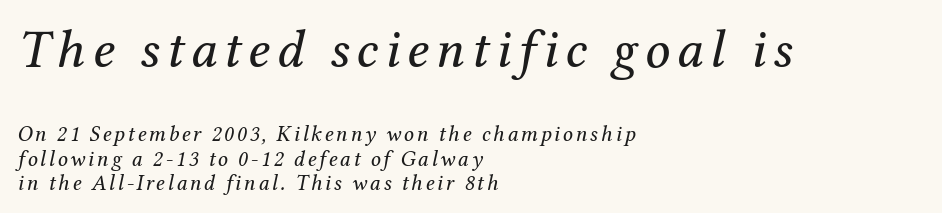
The passage shown is typeset with a serif family. Note the varied advance widths — an 'i' is clearly narrower than an 'm'. Which of the two is more prominent by size? The first, at the top. Weight: regular or lighter. Plain, unruled lines of type. If you measured baseline to baseline, you'd find a short distance.
